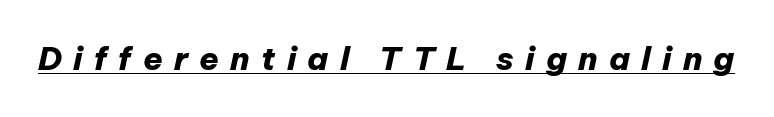
{"italic": "yes", "lean": "right", "slant_degrees": 12, "bold": "yes", "weight": "heavy", "width": "normal", "stroke_contrast": "low", "x_height": "medium", "monospaced": "no", "underline": "yes", "letter_spacing": "wide", "letter_spacing_em": 0.35, "glyph_px": 32}
